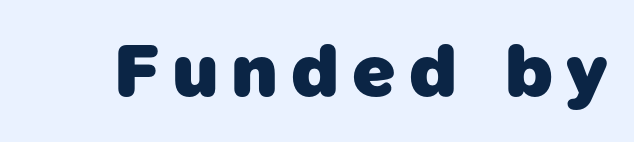
{"serif": "no", "bold": "yes", "weight": "heavy", "width": "normal", "stroke_contrast": "low", "x_height": "medium", "monospaced": "no", "underline": "no", "glyph_px": 76}
